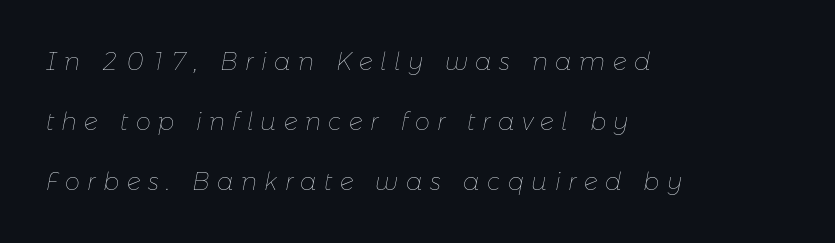
Weight: not bold — regular or lighter. Each new line begins a long way beneath the previous one. This is oblique type, the kind used for emphasis or titles. The foot of each line stays bare and open. Is the letter spacing exaggerated? Yes — the characters are pushed far apart.
